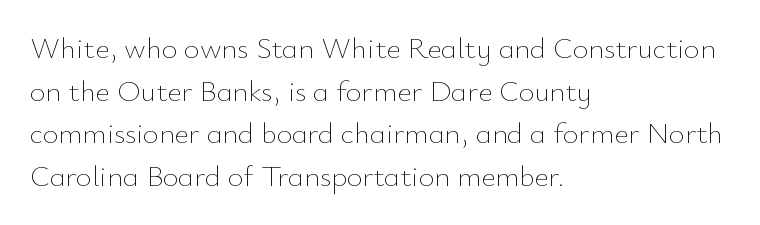
No chunkiness to these letters — they're not bold. Teacher's note: observe the even left margin — that is flush-left alignment. Varying glyph widths throughout — classic text-font behaviour. Line spacing here is normal. Compared with typical body copy, the letter spacing here is the same.
